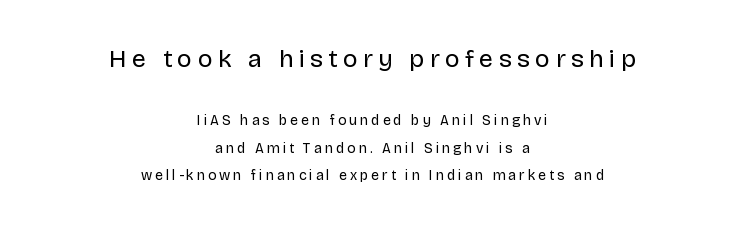
The image shows 25 px text type, upright; set centered, loose line spacing (1.94x), unusually wide letter spacing (+0.21 em), not underlined; the first (top) block is 1.79x larger.
